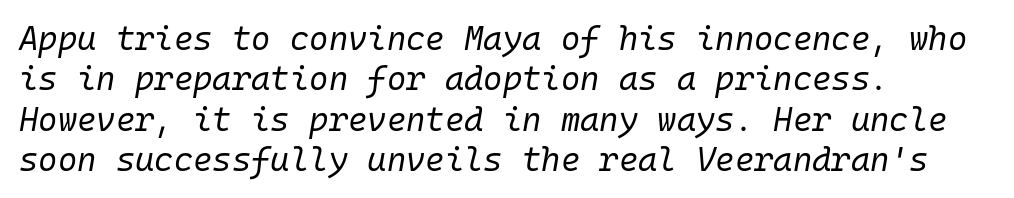
Q: Is the text bold? A: No.
Q: Is the text italic (slanted)? A: Yes, it leans right by about 10 degrees.
Q: Is the text underlined? A: No.
Q: How is the paragraph aligned? A: Left-aligned.
Q: Is the spacing between letters normal or unusually wide? A: Normal.
Q: Width (condensed, normal, or wide)? A: Normal.
Q: Stroke contrast? A: Low.
Q: x-height? A: Medium.
Q: Monospaced? A: Yes.
